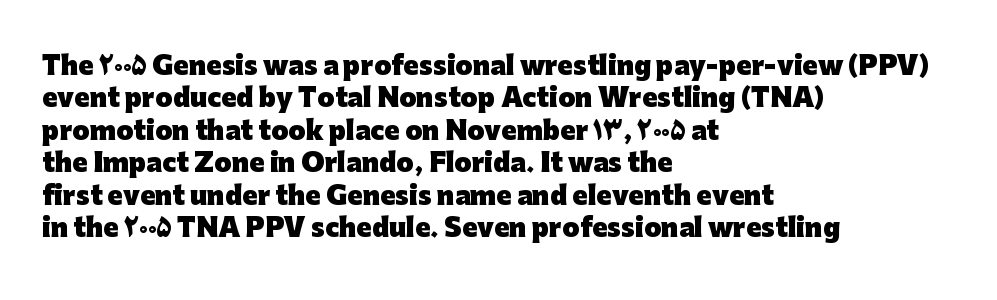
A typesetter would mark this as roman, not italic. The strokes are fattened all the way to bold. Beneath every word, the page is bare. The letters sit at their default tracking, neither squeezed nor spread. Notice how the passage keeps a crisp vertical edge on the left only. The lines sit at an ordinary, default distance from one another.
